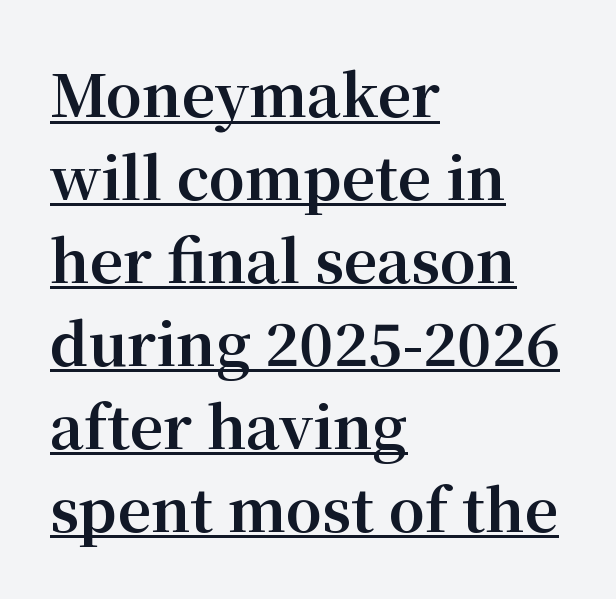
Q: Is the text bold? A: Yes.
Q: Is the text italic (slanted)? A: No, it is upright.
Q: Is the typeface a serif or a sans-serif typeface? A: Serif.
Q: Is the text underlined? A: Yes.
Q: How is the paragraph aligned? A: Left-aligned.
Q: Is the spacing between letters normal or unusually wide? A: Normal.
Q: Is the spacing between lines tight, normal or loose? A: Normal.
Q: Width (condensed, normal, or wide)? A: Normal.
Q: Stroke contrast? A: Medium.
Q: x-height? A: Medium.
Q: Monospaced? A: No.
